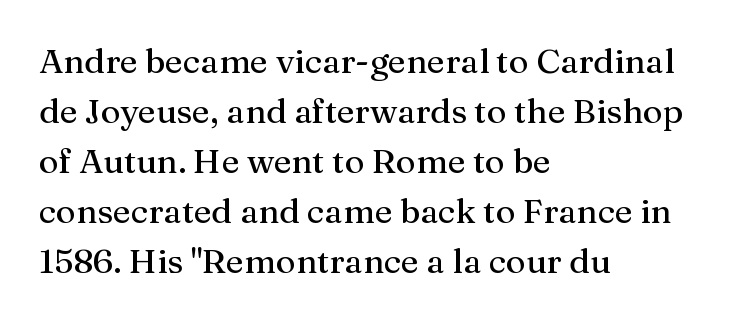
The image shows 34 px serif type, upright; set left-aligned, normal line spacing (1.47x), normal letter spacing, not underlined; medium stroke contrast and a medium x-height.
